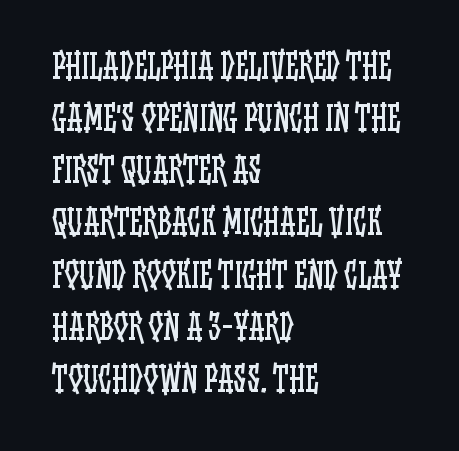
Posture: vertical. The rendering keeps characters at their native spacing. Letters rest on an invisible, unmarked baseline. No chunkiness to these letters — they're not bold. Caption: multi-line text, flush left, ragged right.
